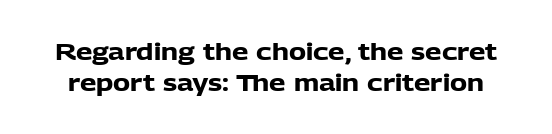
Q: Is the text bold? A: Yes.
Q: Is the text italic (slanted)? A: No, it is upright.
Q: Is the text underlined? A: No.
Q: Is the spacing between letters normal or unusually wide? A: Normal.
Q: Is the spacing between lines tight, normal or loose? A: Normal.
